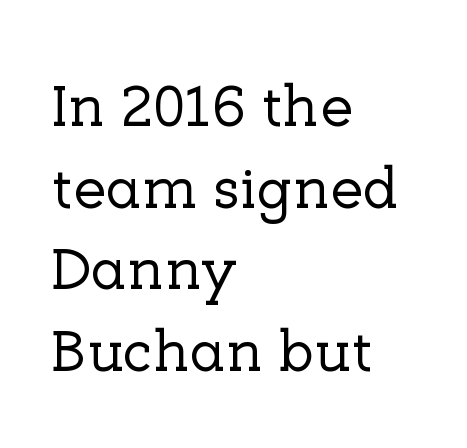
Q: Is the text italic (slanted)? A: No, it is upright.
Q: Is the typeface a serif or a sans-serif typeface? A: Serif.
Q: Is the text underlined? A: No.
Q: How is the paragraph aligned? A: Left-aligned.
Q: Is the spacing between letters normal or unusually wide? A: Normal.
Q: Is the spacing between lines tight, normal or loose? A: Normal.
Q: Width (condensed, normal, or wide)? A: Normal.
Q: Stroke contrast? A: Low.
Q: x-height? A: Medium.
Q: Monospaced? A: No.
